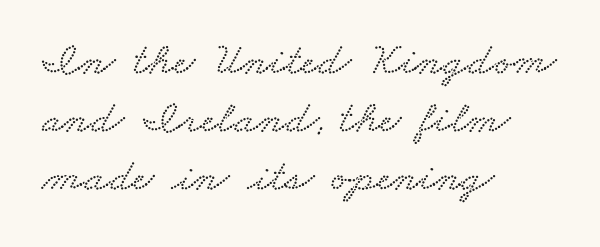
Letters rest on an invisible, unmarked baseline. The leading is moderate, giving the passage an even texture. The letters advance in unequal steps, a hallmark of proportional type. Compared with typical body copy, the letter spacing here is the same.
